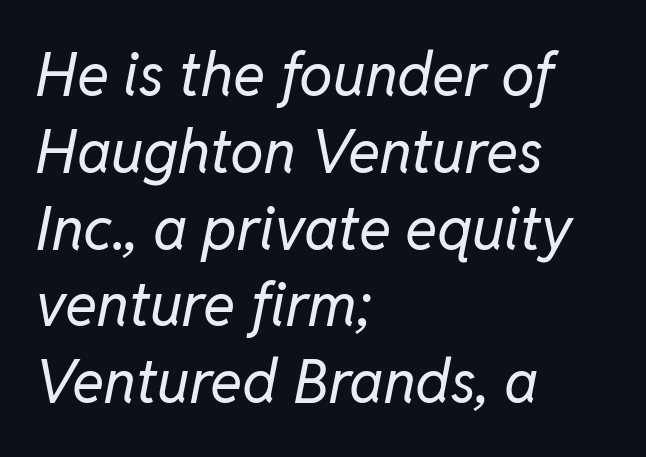
The image shows 60 px regular-weight type, italic (leaning right); set left-aligned, normal line spacing (1.28x), normal letter spacing, not underlined; low stroke contrast and a medium x-height.
